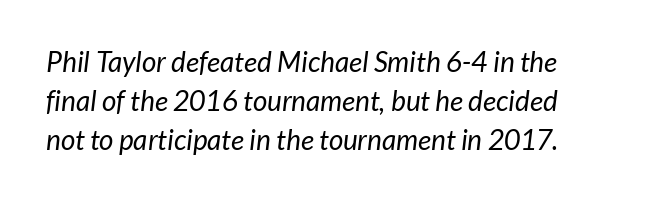
On a weight scale, this lands at 450 or below. The type family on display is of the sans-serif kind. A clean baseline with only descenders dipping below it. Proportional: the letters do not fall into vertical columns. Characters follow at the spacing the type designer built in. Leading matches the norm, producing a regular column.
